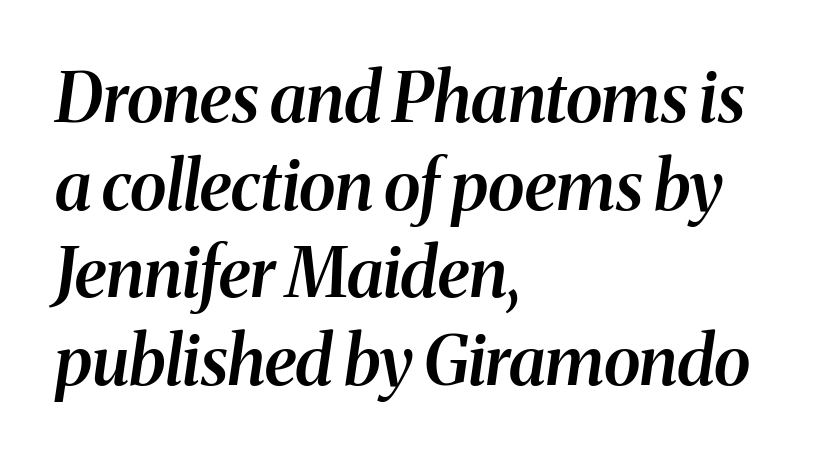
Q: Is the text bold? A: Semi-bold.
Q: Is the text italic (slanted)? A: Yes, it leans right by about 8 degrees.
Q: Is the typeface a serif or a sans-serif typeface? A: Serif.
Q: Is the text underlined? A: No.
Q: How is the paragraph aligned? A: Left-aligned.
Q: Is the spacing between letters normal or unusually wide? A: Normal.
Q: Is the spacing between lines tight, normal or loose? A: Normal.
Q: Width (condensed, normal, or wide)? A: Normal.
Q: Stroke contrast? A: Medium.
Q: x-height? A: Medium.
Q: Monospaced? A: No.
